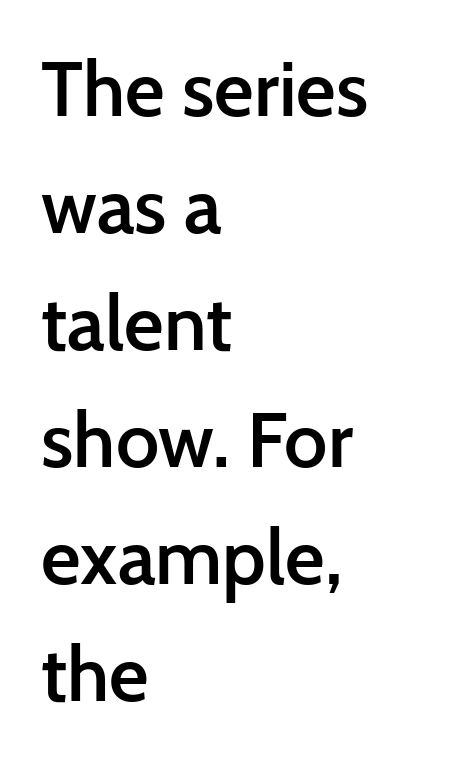
Q: Is the text bold? A: Semi-bold.
Q: Is the text italic (slanted)? A: No, it is upright.
Q: Is the typeface a serif or a sans-serif typeface? A: Sans-serif.
Q: Is the text underlined? A: No.
Q: How is the paragraph aligned? A: Left-aligned.
Q: Is the spacing between letters normal or unusually wide? A: Normal.
Q: Is the spacing between lines tight, normal or loose? A: Normal.
Q: Width (condensed, normal, or wide)? A: Normal.
Q: Stroke contrast? A: Low.
Q: x-height? A: Medium.
Q: Monospaced? A: No.
